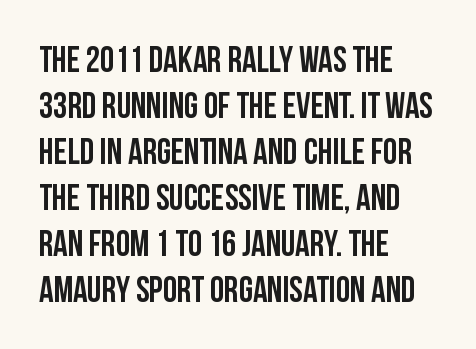
The image shows 36 px semibold, condensed sans-serif type, upright; set left-aligned, normal line spacing (1.28x), normal letter spacing, not underlined; low stroke contrast and a large x-height.
